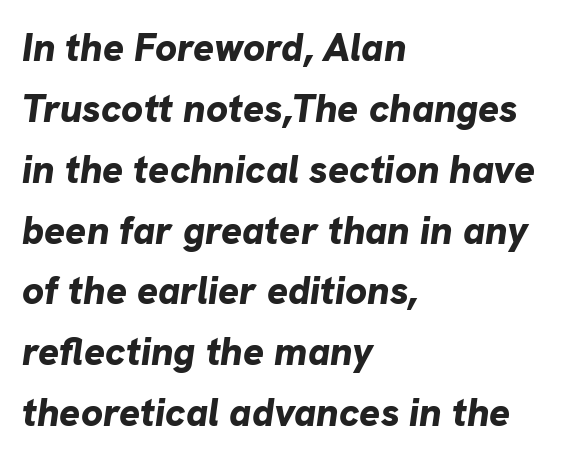
{"italic": "yes", "lean": "right", "slant_degrees": 8, "bold": "yes", "weight": "bold", "width": "normal", "stroke_contrast": "low", "x_height": "medium", "monospaced": "no", "underline": "no", "align": "left", "line_spacing": "normal", "line_spacing_ratio": 1.56, "letter_spacing": "normal", "letter_spacing_em": 0.0, "glyph_px": 39}
